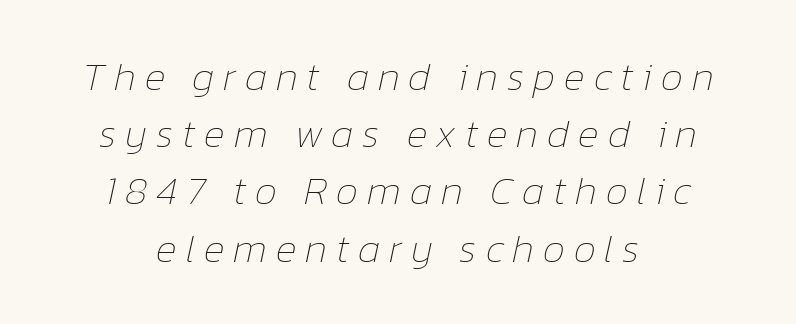
Students, observe: this is what conventionally led text looks like. Just letters on the line, the space beneath them empty. The passage shown has open, widely tracked lettering throughout. The typeface has the unassuming heft of standard copy or less.
